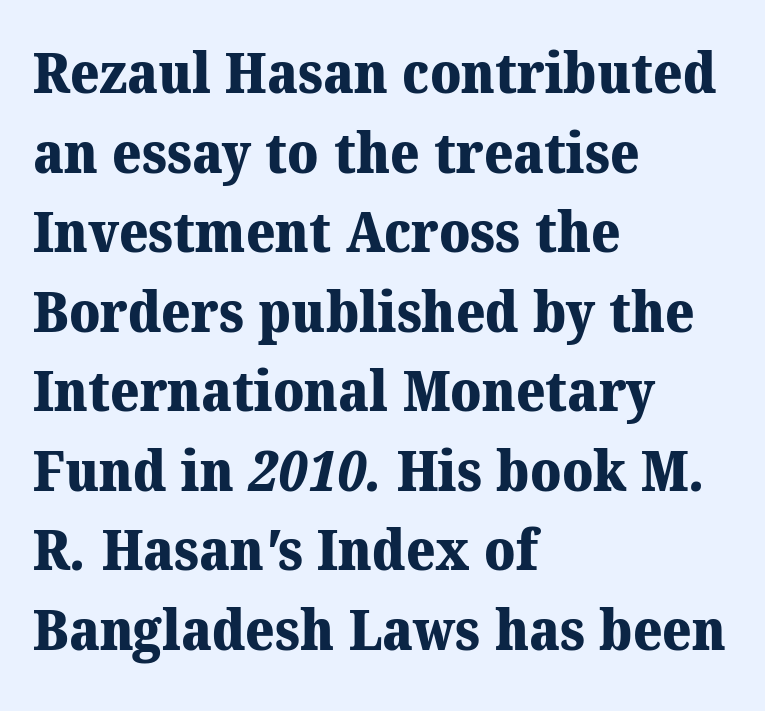
Q: Is the text bold? A: Yes.
Q: Is the typeface a serif or a sans-serif typeface? A: Serif.
Q: Is the text underlined? A: No.
Q: How is the paragraph aligned? A: Left-aligned.
Q: Is the spacing between letters normal or unusually wide? A: Normal.
Q: Is the spacing between lines tight, normal or loose? A: Normal.
Q: Width (condensed, normal, or wide)? A: Normal.
Q: Stroke contrast? A: Medium.
Q: x-height? A: Medium.
Q: Monospaced? A: No.
